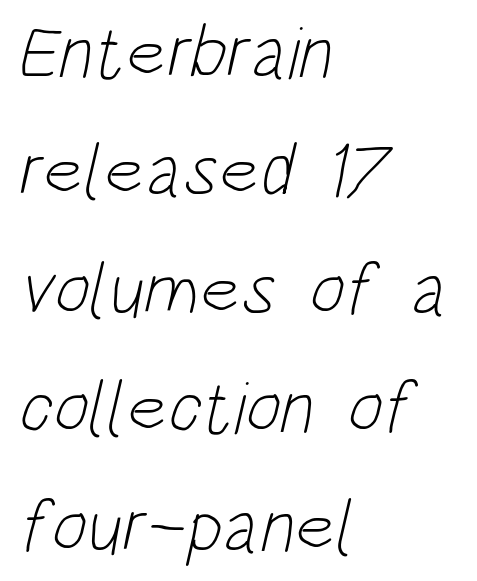
These lines are composed in type without serifs. A typesetter would call this proportional, since set widths differ per character. Does the copy run flush right? No — it runs flush left. Is the letter spacing exaggerated? No — it looks like the ordinary default. The vertical gap from one line to the next is medium.
